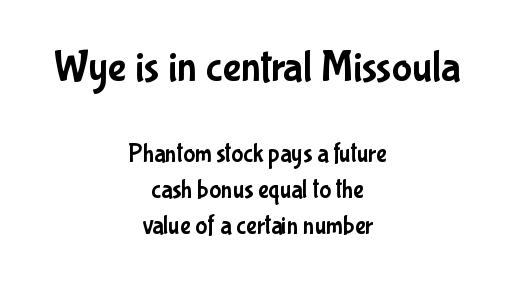
The image shows 43 px condensed sans-serif type, upright; set centered, normal line spacing (1.44x), normal letter spacing, not underlined; the first (top) block is 1.72x larger; low stroke contrast and a medium x-height.
